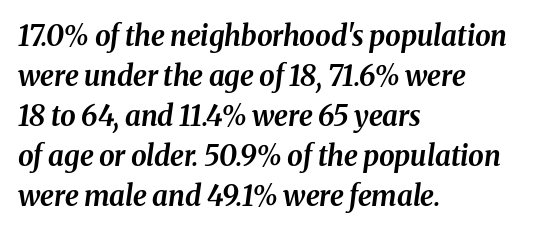
The image shows 28 px bold type, italic (leaning right); set left-aligned, normal line spacing (1.43x), normal letter spacing, not underlined; medium stroke contrast and a medium x-height.
